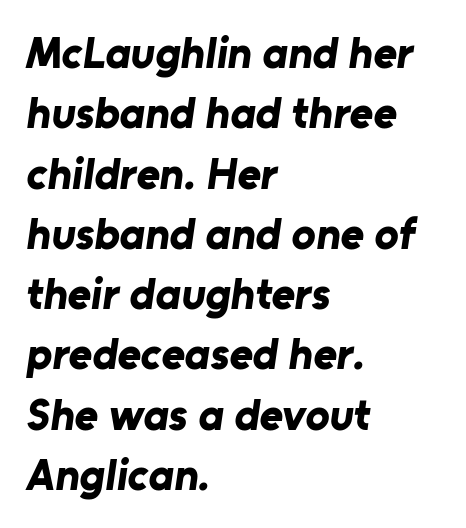
The image shows 45 px bold sans-serif type; set left-aligned, normal line spacing (1.34x), normal letter spacing, not underlined; low stroke contrast and a medium x-height.
